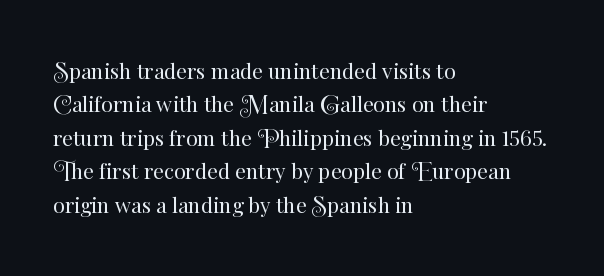
The image shows 21 px text type, upright; set left-aligned, normal line spacing (1.59x), normal letter spacing, not underlined.
